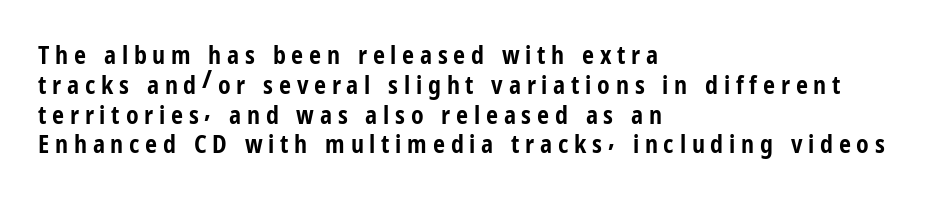
Has an underline been added? It has not. Quick note: not italic, upright. A typesetter would call this heavily tracked-out type. Caption: multi-line text, flush left, ragged right.
